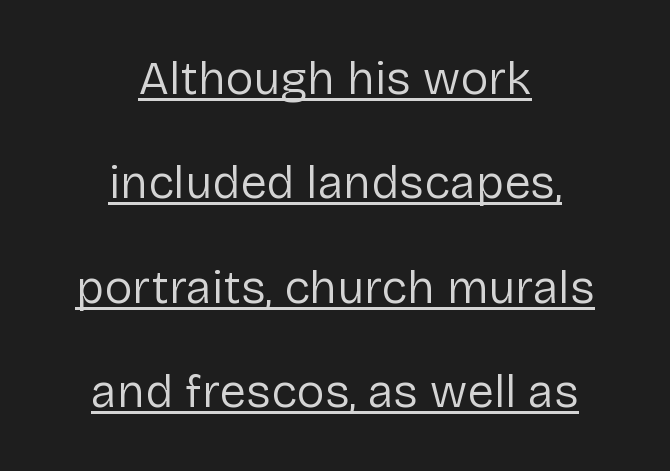
Q: Is the text bold? A: No.
Q: Is the text italic (slanted)? A: No, it is upright.
Q: Is the typeface a serif or a sans-serif typeface? A: Sans-serif.
Q: Is the text underlined? A: Yes.
Q: How is the paragraph aligned? A: Centered.
Q: Is the spacing between letters normal or unusually wide? A: Normal.
Q: Is the spacing between lines tight, normal or loose? A: Loose.
Q: Width (condensed, normal, or wide)? A: Normal.
Q: Stroke contrast? A: Low.
Q: x-height? A: Medium.
Q: Monospaced? A: No.
